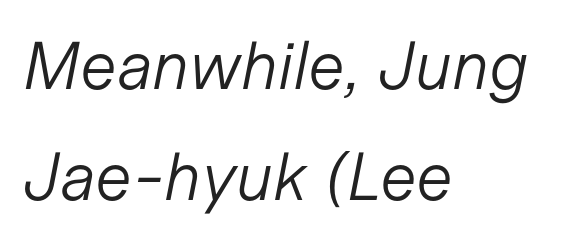
Q: Is the text bold? A: No.
Q: Is the text italic (slanted)? A: Yes, it leans right by about 11 degrees.
Q: Is the text underlined? A: No.
Q: How is the paragraph aligned? A: Left-aligned.
Q: Is the spacing between letters normal or unusually wide? A: Normal.
Q: Is the spacing between lines tight, normal or loose? A: Normal.
Q: Width (condensed, normal, or wide)? A: Normal.
Q: Stroke contrast? A: Low.
Q: x-height? A: Medium.
Q: Monospaced? A: No.
